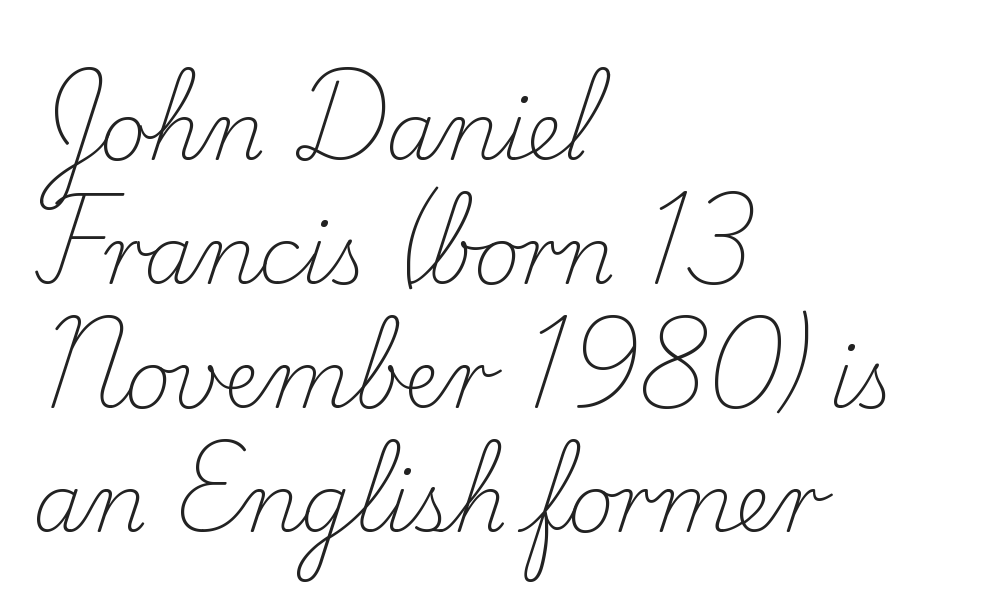
The image shows 80 px light serif type; set left-aligned, normal line spacing (1.55x), normal letter spacing, not underlined; low stroke contrast and a small x-height.
